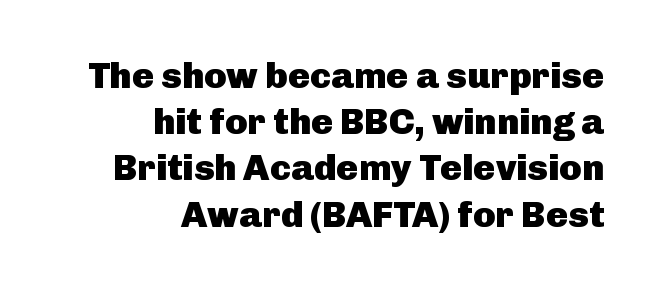
The image shows 37 px heavy sans-serif type, upright; set right-aligned, normal line spacing (1.25x), normal letter spacing, not underlined; low stroke contrast and a medium x-height.
